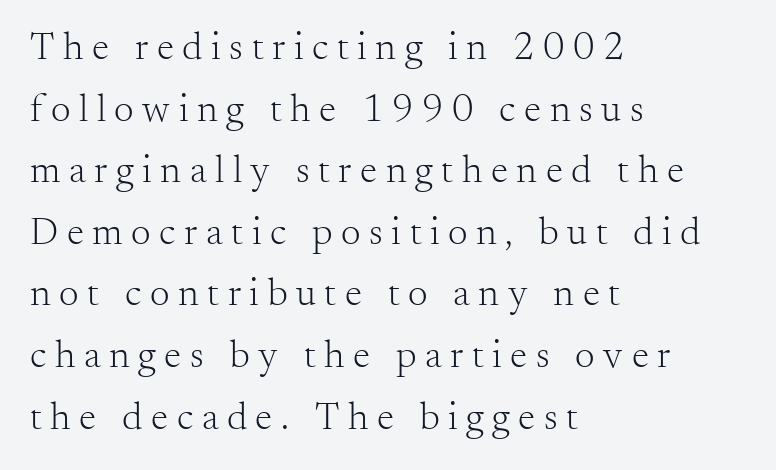
The image shows 39 px light serif type, upright; set left-aligned, normal line spacing (1.58x), unusually wide letter spacing (+0.22 em), not underlined; medium stroke contrast and a small x-height.
